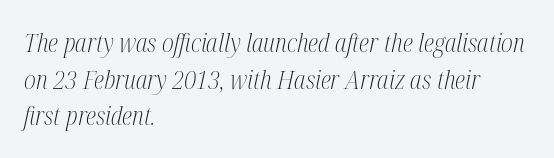
{"italic": "yes", "lean": "right", "slant_degrees": 12, "bold": "no", "underline": "no", "align": "left", "line_spacing": "normal", "line_spacing_ratio": 1.41, "letter_spacing": "normal", "letter_spacing_em": 0.0, "glyph_px": 26}
